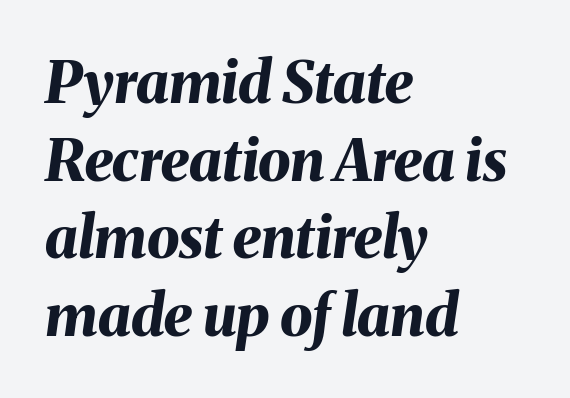
Italic? Definitely — the glyphs are oblique. Students, note that the glyphs here touch the page at normal intervals. The lines sit at an ordinary, default distance from one another. A student would call this left alignment; a typographer would say flush left, rag right. Lines of text with bare space underneath. What weight is shown? A full bold with thick strokes.
